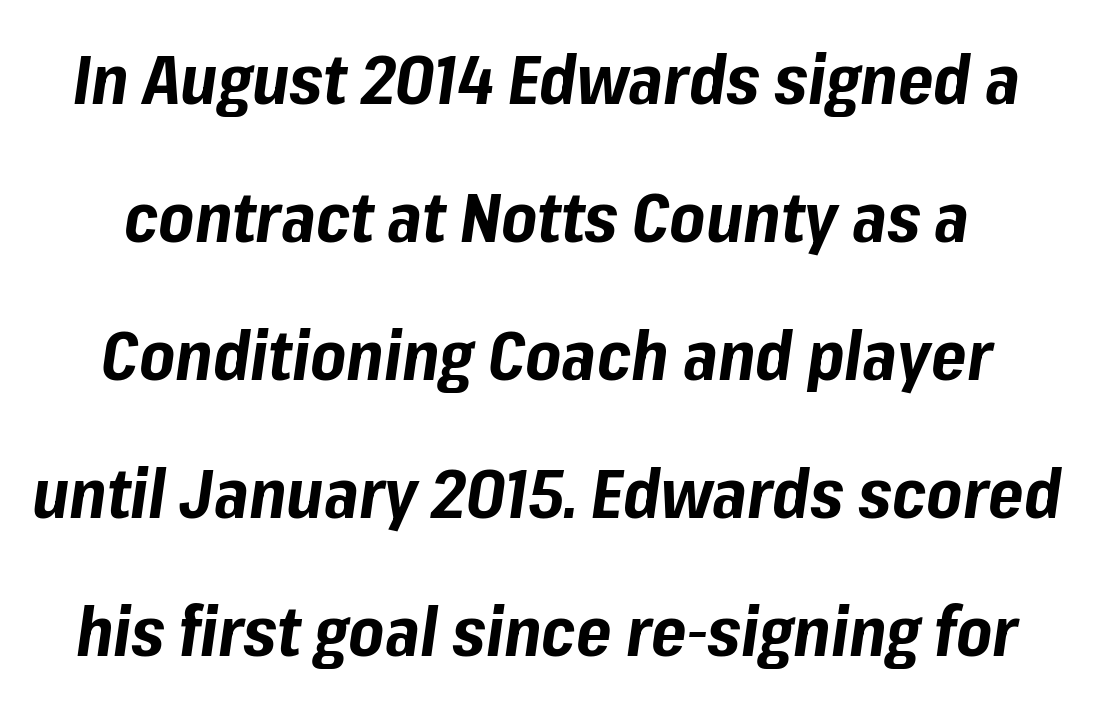
{"italic": "yes", "lean": "right", "slant_degrees": 8, "bold": "yes", "weight": "bold", "width": "normal", "stroke_contrast": "low", "x_height": "medium", "monospaced": "no", "underline": "no", "line_spacing": "loose", "line_spacing_ratio": 2.03, "letter_spacing": "normal", "letter_spacing_em": 0.0, "glyph_px": 68}
